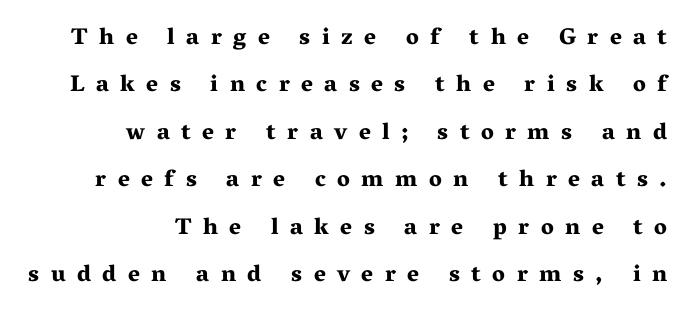
Q: Is the text bold? A: Yes.
Q: Is the text italic (slanted)? A: No, it is upright.
Q: Is the text underlined? A: No.
Q: How is the paragraph aligned? A: Right-aligned.
Q: Is the spacing between letters normal or unusually wide? A: Unusually wide.
Q: Is the spacing between lines tight, normal or loose? A: Loose.
